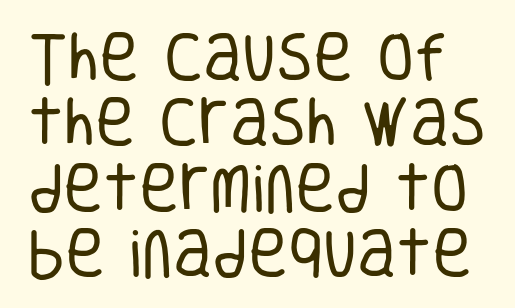
The image shows 54 px regular-weight, condensed sans-serif type, upright; set line spacing 1.21x, normal letter spacing, not underlined; low stroke contrast and a large x-height.
